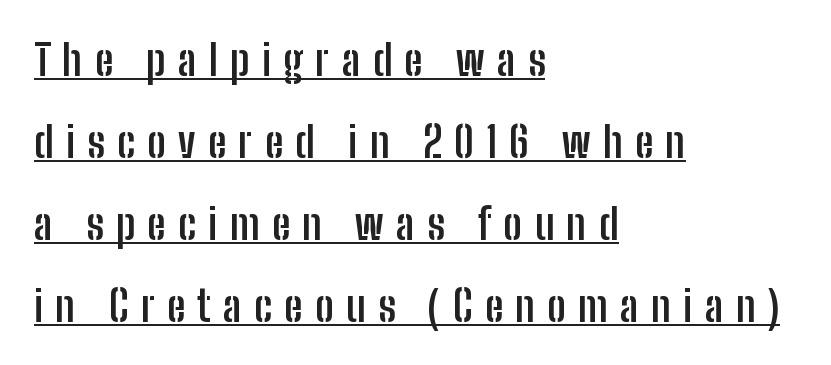
The leading is generous, giving the passage an open texture. The typography opts for an upright posture over an oblique one. The font family rendered here belongs to the sans-serif group. Think of a printed novel: that variable character pitch is what you see here.
